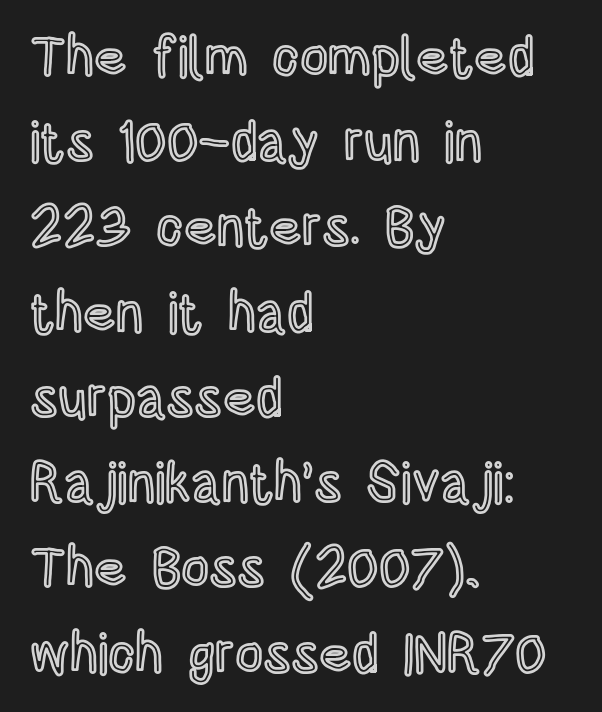
The image shows 55 px condensed type, upright; set left-aligned, normal line spacing (1.55x), normal letter spacing, not underlined; a large x-height.
